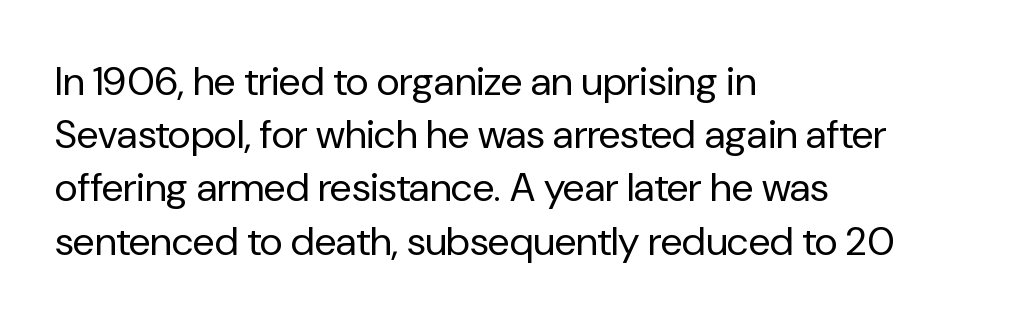
{"serif": "no", "italic": "no", "bold": "no", "weight": "regular", "width": "normal", "stroke_contrast": "low", "x_height": "medium", "monospaced": "no", "underline": "no", "align": "left", "line_spacing": "normal", "line_spacing_ratio": 1.33, "letter_spacing": "normal", "letter_spacing_em": 0.0, "glyph_px": 40}
